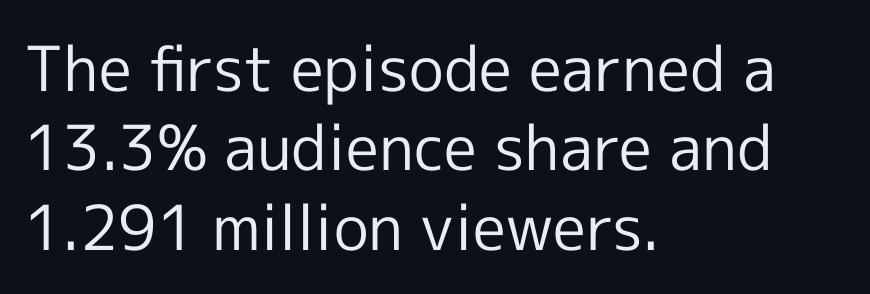
{"serif": "no", "italic": "no", "bold": "no", "weight": "regular", "width": "normal", "x_height": "medium", "monospaced": "no", "underline": "no", "align": "left", "line_spacing": "normal", "line_spacing_ratio": 1.28, "letter_spacing": "normal", "letter_spacing_em": 0.0, "glyph_px": 62}
